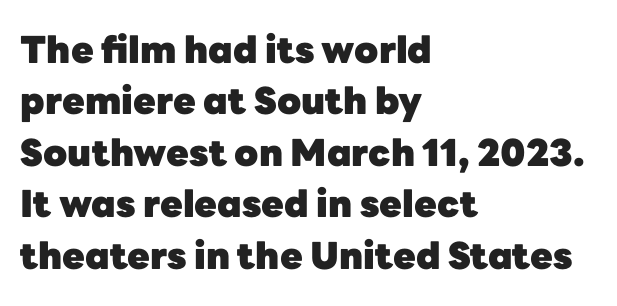
The image shows 37 px heavy sans-serif type, upright; set left-aligned, normal line spacing (1.39x), normal letter spacing, not underlined; low stroke contrast and a medium x-height.
